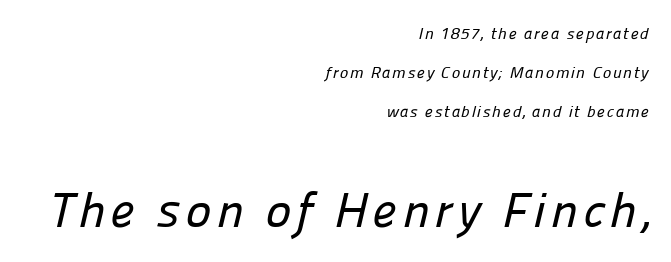
Character size in the trailing block exceeds that of the leading block. Each line ends at the same right margin while the left side varies. Think of a printed novel: that variable character pitch is what you see here. The strip under each line holds only bare page. No feet cap the strokes, marking this as sans-serif type.
